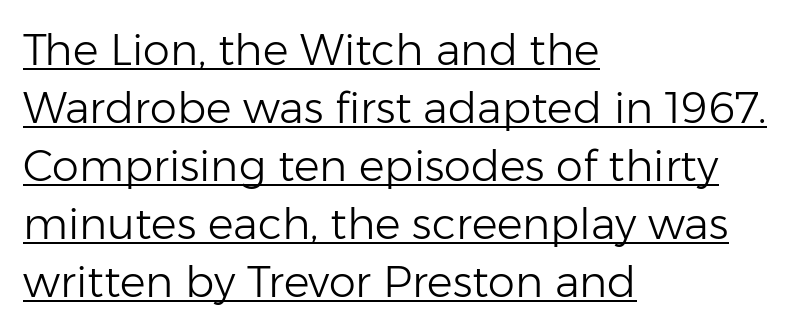
Q: Is the text bold? A: No.
Q: Is the text italic (slanted)? A: No, it is upright.
Q: Is the typeface a serif or a sans-serif typeface? A: Sans-serif.
Q: Is the text underlined? A: Yes.
Q: How is the paragraph aligned? A: Left-aligned.
Q: Is the spacing between letters normal or unusually wide? A: Normal.
Q: Is the spacing between lines tight, normal or loose? A: Normal.
Q: Width (condensed, normal, or wide)? A: Normal.
Q: Stroke contrast? A: Low.
Q: x-height? A: Medium.
Q: Monospaced? A: No.
